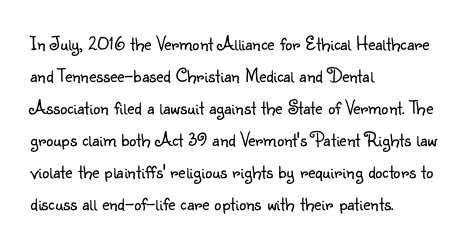
Q: Is the text bold? A: No.
Q: Is the text italic (slanted)? A: No, it is upright.
Q: Is the text underlined? A: No.
Q: How is the paragraph aligned? A: Left-aligned.
Q: Is the spacing between letters normal or unusually wide? A: Normal.
Q: Is the spacing between lines tight, normal or loose? A: Normal.
